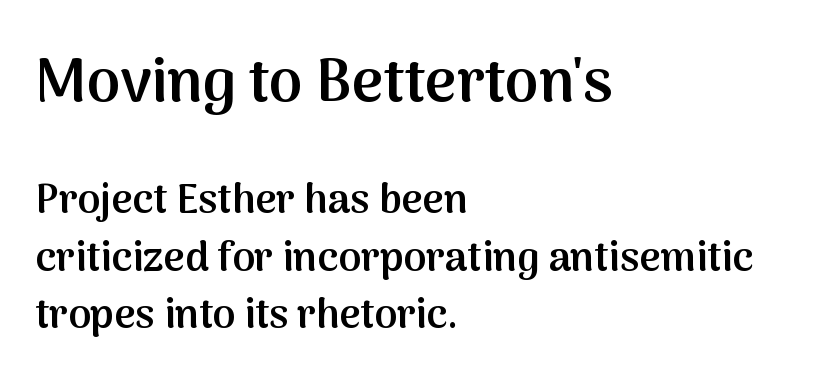
Q: Is the text bold? A: Semi-bold.
Q: Is the text italic (slanted)? A: No, it is upright.
Q: Is the typeface a serif or a sans-serif typeface? A: Sans-serif.
Q: Is the text underlined? A: No.
Q: How is the paragraph aligned? A: Left-aligned.
Q: Is the spacing between letters normal or unusually wide? A: Normal.
Q: Is the spacing between lines tight, normal or loose? A: Normal.
Q: Which block of text is set in a larger size, the first (top) or the second (bottom)? A: The first (top) one.
Q: Width (condensed, normal, or wide)? A: Normal.
Q: Stroke contrast? A: Medium.
Q: x-height? A: Medium.
Q: Monospaced? A: No.
